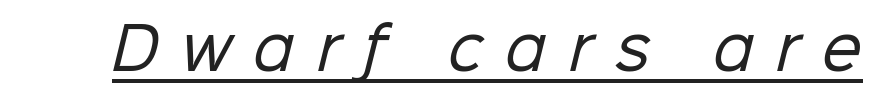
Caption: lettering with a line underneath. Regarding serifs, this sample does without them. Caption: face not bold, strokes unweighted. Observe the wide spacing: letters keep a clear distance from each other. These lines are rendered in a variable-pitch font.
